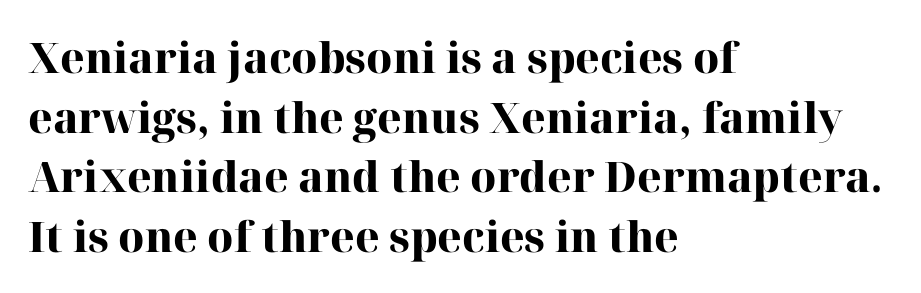
The image shows 42 px heavy serif type, upright; set left-aligned, normal line spacing (1.42x), normal letter spacing, not underlined; high stroke contrast and a medium x-height.
